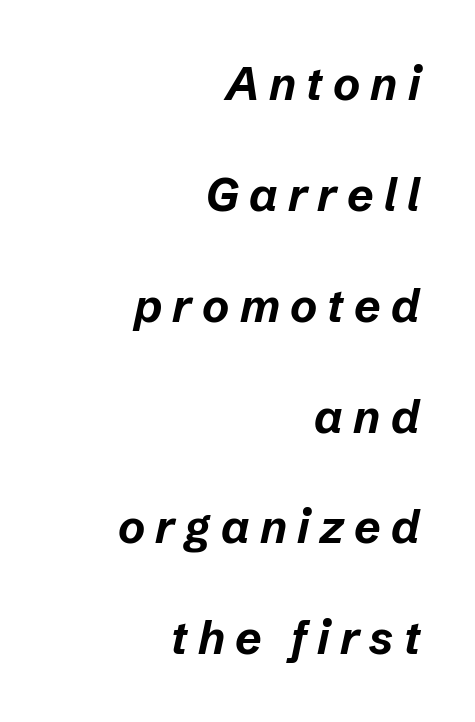
Q: Is the text bold? A: Yes.
Q: Is the text italic (slanted)? A: Yes, it leans right by about 12 degrees.
Q: Is the text underlined? A: No.
Q: How is the paragraph aligned? A: Right-aligned.
Q: Is the spacing between letters normal or unusually wide? A: Unusually wide.
Q: Is the spacing between lines tight, normal or loose? A: Loose.
Q: Width (condensed, normal, or wide)? A: Normal.
Q: Stroke contrast? A: Low.
Q: x-height? A: Medium.
Q: Monospaced? A: No.
